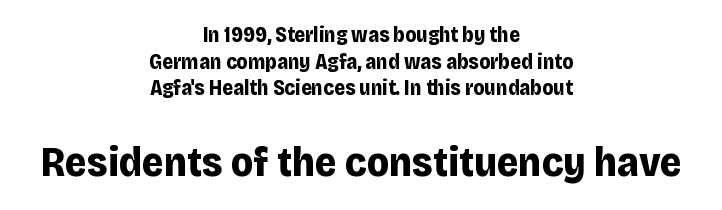
Q: Is the text bold? A: Yes.
Q: Is the text italic (slanted)? A: No, it is upright.
Q: Is the typeface a serif or a sans-serif typeface? A: Sans-serif.
Q: Is the text underlined? A: No.
Q: How is the paragraph aligned? A: Centered.
Q: Is the spacing between letters normal or unusually wide? A: Normal.
Q: Is the spacing between lines tight, normal or loose? A: Normal.
Q: Which block of text is set in a larger size, the first (top) or the second (bottom)? A: The second (bottom) one.
Q: Width (condensed, normal, or wide)? A: Normal.
Q: Stroke contrast? A: Low.
Q: x-height? A: Large.
Q: Monospaced? A: No.
